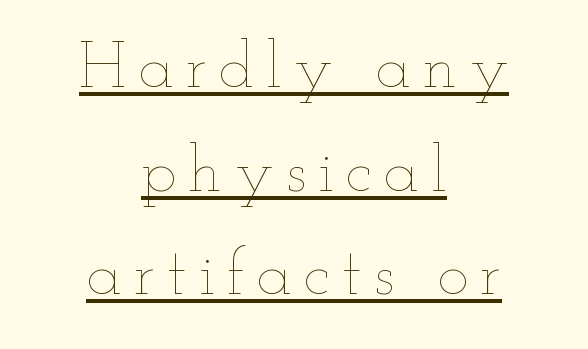
The image shows 66 px thin, wide type, upright; set centered, normal line spacing (1.57x), underlined; low stroke contrast and a small x-height.
